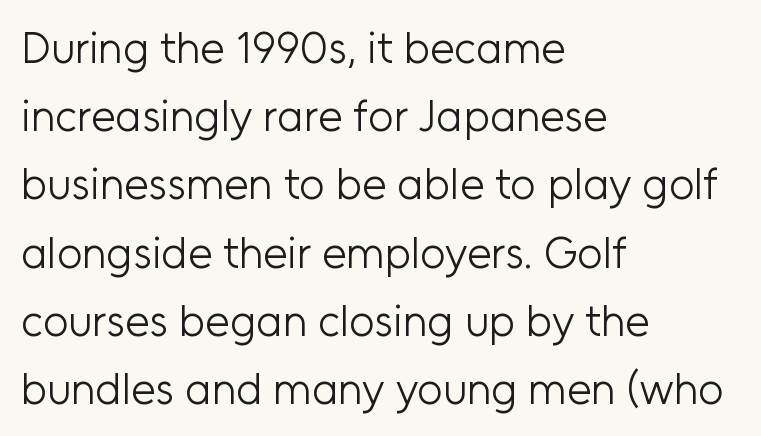
This reads as an unemphasized weight, regular at the heaviest. Posture: straight, roman, zero tilt. The face used here is proportionally spaced, like ordinary book or web type. Just letters on the line, the space beneath them empty.
